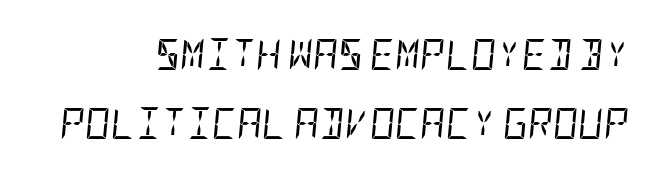
The image shows 31 px regular-weight, condensed type, italic (leaning right); set right-aligned, loose line spacing (2.24x), normal letter spacing, not underlined; low stroke contrast and a large x-height.
